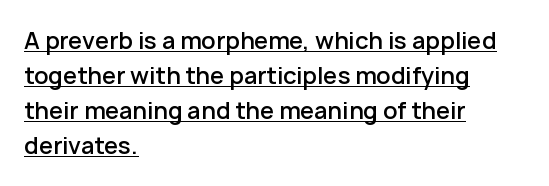
Check the space under the baseline: a stroke is drawn there. In terms of posture, this sample is upright. Visually the block forms a straight wall on the left and a jagged coastline on the right. The vertical gap from one line to the next is medium. The type is set solid horizontally, with unmodified tracking. Set as a demibold, roughly 600 on the weight scale.
